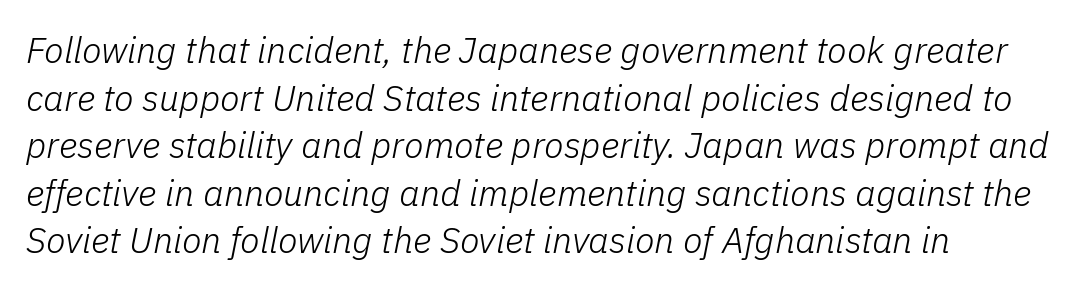
The image shows 36 px light type, italic (leaning right); set left-aligned, normal line spacing (1.32x), normal letter spacing, not underlined; low stroke contrast and a medium x-height.
